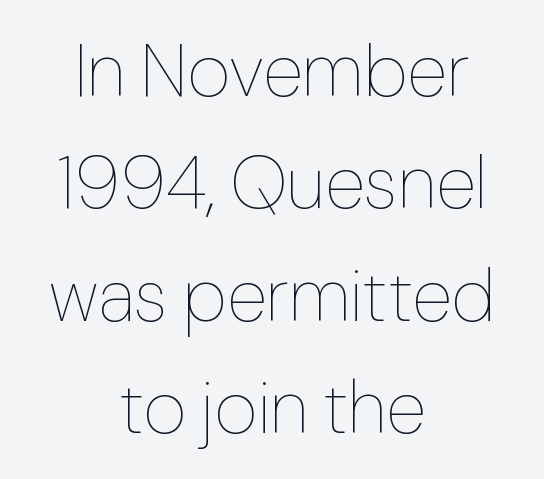
{"italic": "no", "bold": "no", "weight": "thin", "width": "normal", "stroke_contrast": "low", "x_height": "medium", "monospaced": "no", "underline": "no", "align": "center", "line_spacing": "normal", "line_spacing_ratio": 1.52, "letter_spacing": "normal", "letter_spacing_em": 0.0, "glyph_px": 74}
